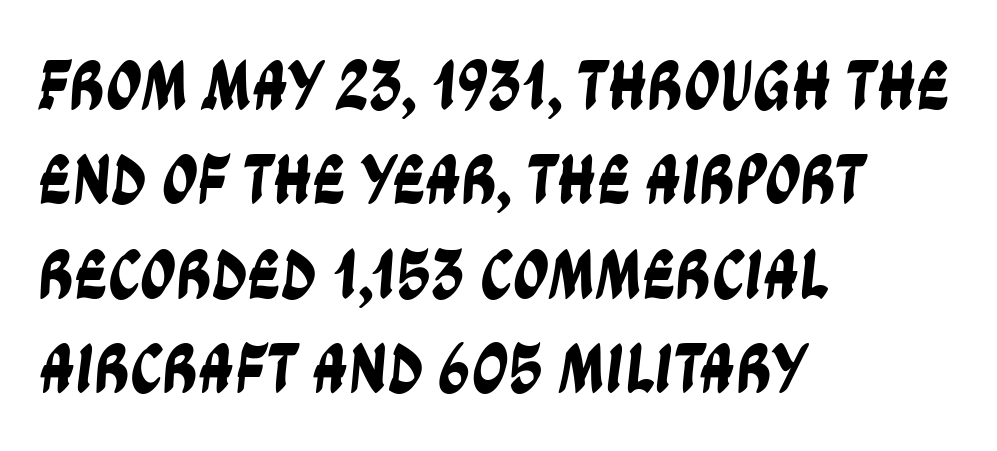
The compositor pushed each line to the left boundary. Honestly, there is no underline to notice here at all. The face used here is proportionally spaced, like ordinary book or web type. How are the letters spaced? Ordinarily, with no added tracking.
